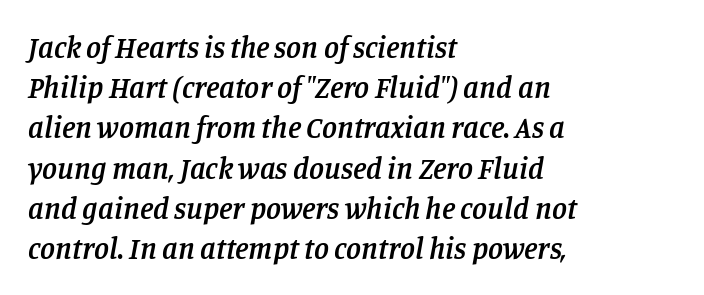
These lines were composed using italics. The face used here is proportionally spaced, like ordinary book or web type. Plain, unruled lines of type. The rendering keeps characters at their native spacing. Compared with typical paragraphs, the rows here are spaced about the same. A serif font was chosen for this passage.
